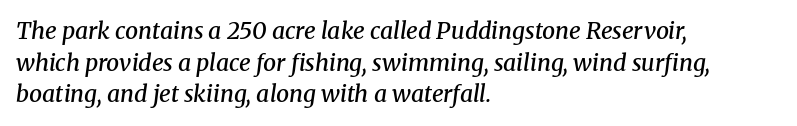
The image shows 23 px text type, italic (leaning right); set left-aligned, normal line spacing (1.37x), normal letter spacing, not underlined.
